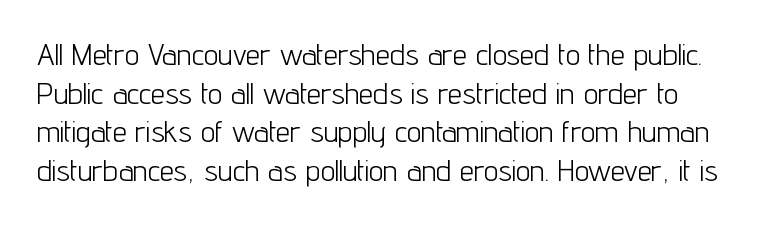
Vertical spacing — default. Is this a fixed-width face? No — the glyphs have proportional, varying widths. The specimen reads as upright at a glance. Spacing between characters is what you'd get straight out of the box. No heavy texture on the line: the type isn't bold.
